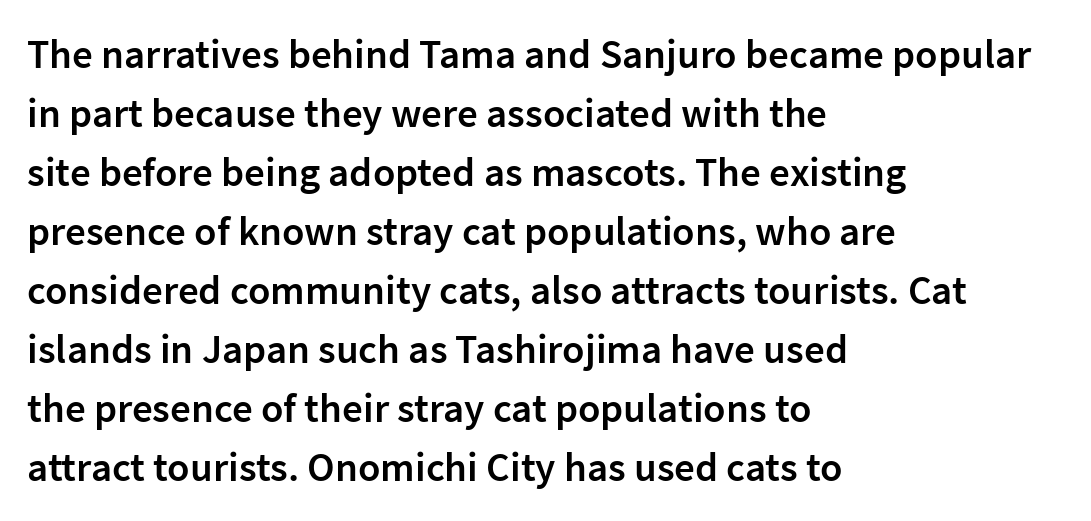
Q: Is the text bold? A: Semi-bold.
Q: Is the text italic (slanted)? A: No, it is upright.
Q: Is the typeface a serif or a sans-serif typeface? A: Sans-serif.
Q: Is the text underlined? A: No.
Q: How is the paragraph aligned? A: Left-aligned.
Q: Is the spacing between letters normal or unusually wide? A: Normal.
Q: Is the spacing between lines tight, normal or loose? A: Normal.
Q: Width (condensed, normal, or wide)? A: Normal.
Q: Stroke contrast? A: Low.
Q: x-height? A: Medium.
Q: Monospaced? A: No.
